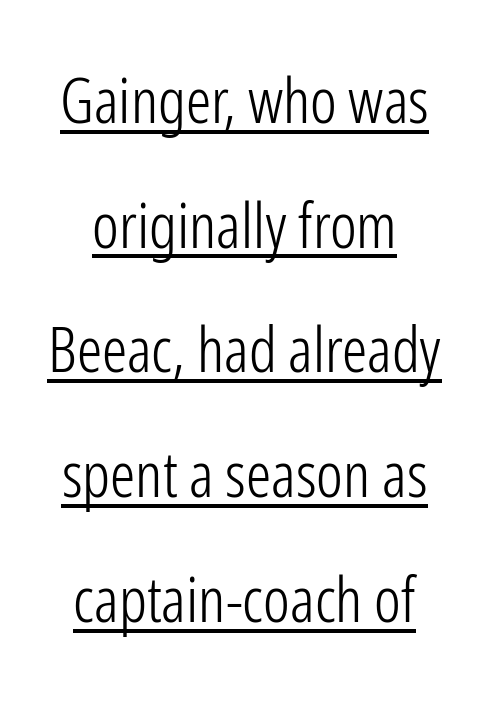
{"serif": "no", "italic": "no", "bold": "no", "weight": "light", "width": "condensed", "stroke_contrast": "low", "x_height": "medium", "monospaced": "no", "underline": "yes", "align": "center", "line_spacing": "loose", "line_spacing_ratio": 1.98, "letter_spacing": "normal", "letter_spacing_em": 0.0, "glyph_px": 63}
